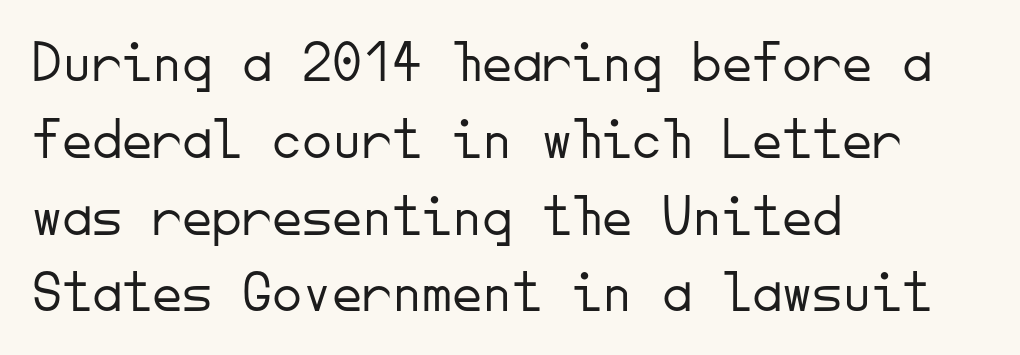
Q: Is the text bold? A: No.
Q: Is the text italic (slanted)? A: No, it is upright.
Q: Is the typeface a serif or a sans-serif typeface? A: Sans-serif.
Q: Is the text underlined? A: No.
Q: How is the paragraph aligned? A: Left-aligned.
Q: Is the spacing between letters normal or unusually wide? A: Normal.
Q: Is the spacing between lines tight, normal or loose? A: Normal.
Q: Width (condensed, normal, or wide)? A: Normal.
Q: Stroke contrast? A: Low.
Q: x-height? A: Small.
Q: Monospaced? A: Yes.
